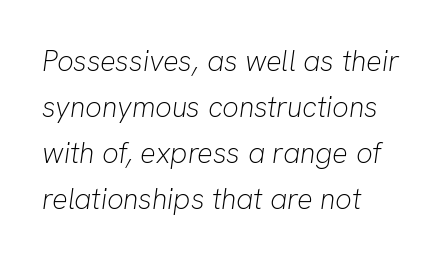
Q: Is the text bold? A: No.
Q: Is the text italic (slanted)? A: Yes, it leans right by about 8 degrees.
Q: Is the text underlined? A: No.
Q: How is the paragraph aligned? A: Left-aligned.
Q: Is the spacing between letters normal or unusually wide? A: Normal.
Q: Is the spacing between lines tight, normal or loose? A: Normal.
Q: Width (condensed, normal, or wide)? A: Normal.
Q: Stroke contrast? A: Low.
Q: x-height? A: Medium.
Q: Monospaced? A: No.
